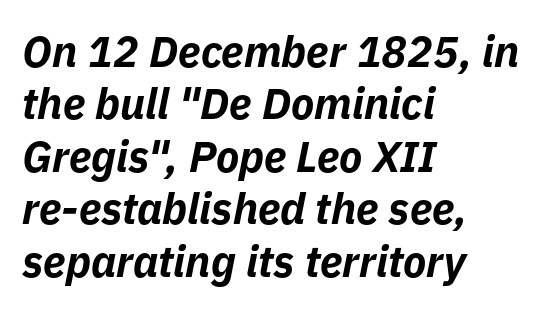
Left-aligned paragraph, ragged on the right. Characters follow at the spacing the type designer built in. Varying glyph widths throughout — classic text-font behaviour. Set as a true bold cut, around the 700 mark. Descenders are the only things crossing below the line. Every character sits at an angle, as italics do.
